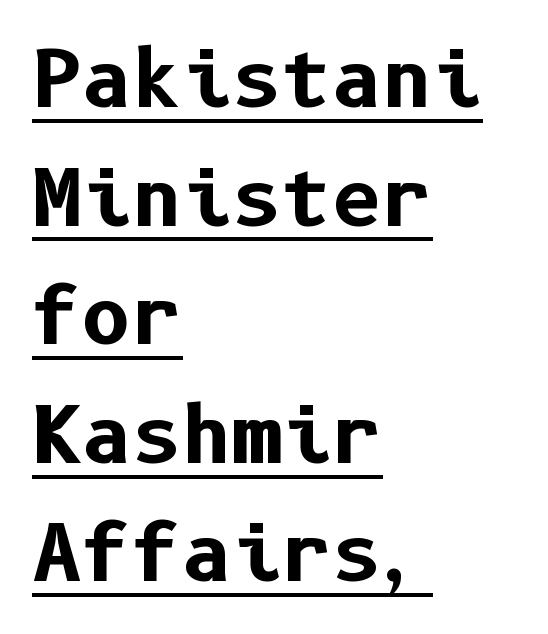
Quick note: interline space is typical. Each word holds together tightly as a unit, with standard inter-letter gaps. It's the straight-up-and-down kind of type. What weight is shown? A full bold with thick strokes. Honestly, the underline is the first thing you notice here. Are there feet on the stems? There aren't — it's a sans.
